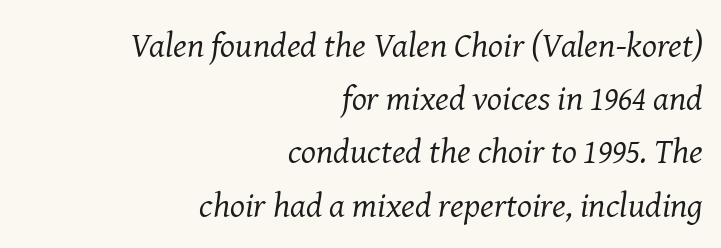
Q: Is the text bold? A: No.
Q: Is the text italic (slanted)? A: Yes, it leans right by about 8 degrees.
Q: Is the typeface a serif or a sans-serif typeface? A: Serif.
Q: Is the text underlined? A: No.
Q: How is the paragraph aligned? A: Right-aligned.
Q: Is the spacing between letters normal or unusually wide? A: Normal.
Q: Is the spacing between lines tight, normal or loose? A: Normal.
Q: Width (condensed, normal, or wide)? A: Normal.
Q: Stroke contrast? A: Medium.
Q: x-height? A: Medium.
Q: Monospaced? A: No.
